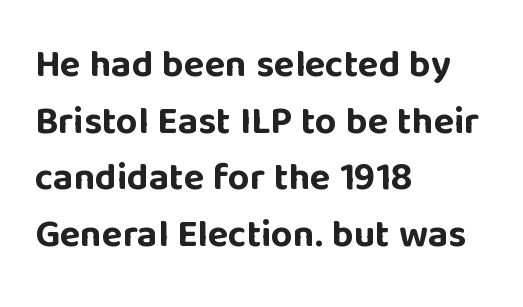
{"serif": "no", "italic": "no", "bold": "yes", "weight": "bold", "width": "normal", "stroke_contrast": "low", "x_height": "large", "monospaced": "no", "underline": "no", "align": "left", "line_spacing": "normal", "line_spacing_ratio": 1.49, "letter_spacing": "normal", "letter_spacing_em": 0.0, "glyph_px": 38}
